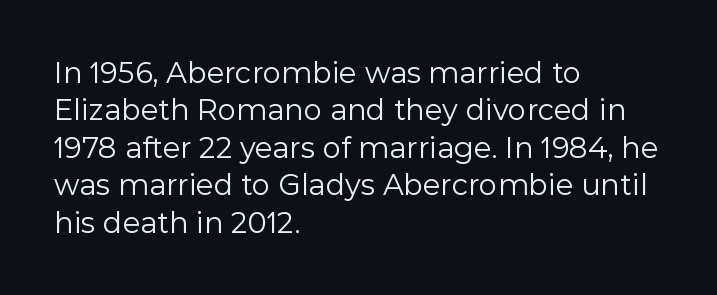
The image shows 29 px regular-weight sans-serif type, upright; set left-aligned, normal line spacing (1.29x), normal letter spacing, not underlined; a medium x-height.
